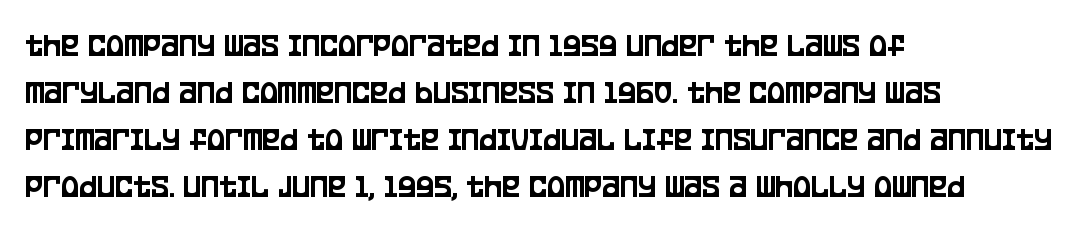
{"serif": "no", "italic": "no", "width": "condensed", "stroke_contrast": "low", "x_height": "large", "monospaced": "no", "underline": "no", "align": "left", "line_spacing": "normal", "line_spacing_ratio": 1.38, "letter_spacing": "normal", "letter_spacing_em": 0.0, "glyph_px": 34}
